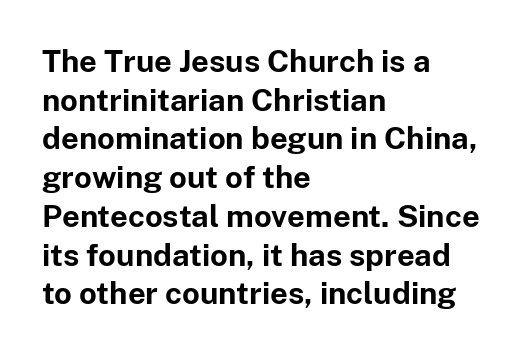
Q: Is the text bold? A: Yes.
Q: Is the text italic (slanted)? A: No, it is upright.
Q: Is the typeface a serif or a sans-serif typeface? A: Sans-serif.
Q: Is the text underlined? A: No.
Q: How is the paragraph aligned? A: Left-aligned.
Q: Is the spacing between letters normal or unusually wide? A: Normal.
Q: Is the spacing between lines tight, normal or loose? A: Normal.
Q: Width (condensed, normal, or wide)? A: Normal.
Q: Stroke contrast? A: Low.
Q: x-height? A: Medium.
Q: Monospaced? A: No.
